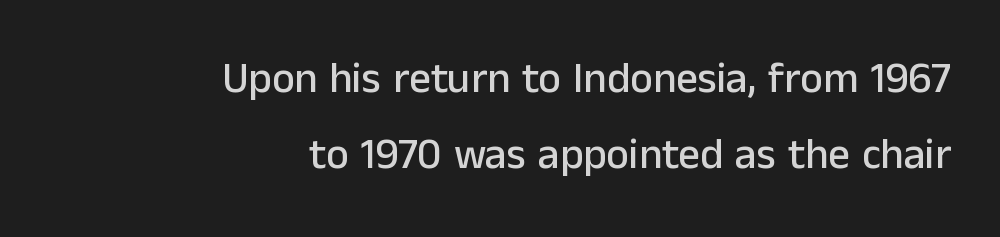
The image shows 43 px sans-serif type, upright; set right-aligned, line spacing 1.77x, normal letter spacing, not underlined; low stroke contrast and a medium x-height.
